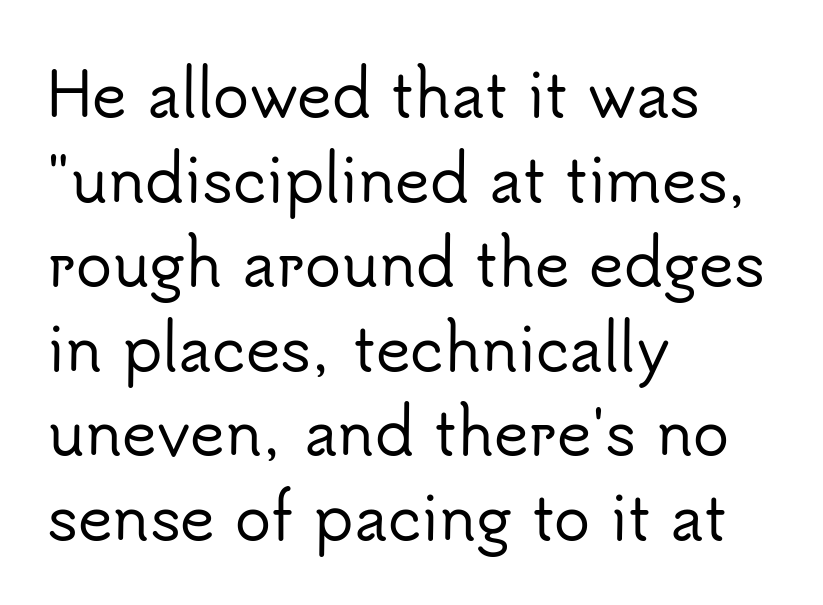
Q: Is the text italic (slanted)? A: No, it is upright.
Q: Is the typeface a serif or a sans-serif typeface? A: Sans-serif.
Q: Is the text underlined? A: No.
Q: How is the paragraph aligned? A: Left-aligned.
Q: Is the spacing between letters normal or unusually wide? A: Normal.
Q: Is the spacing between lines tight, normal or loose? A: Normal.
Q: Width (condensed, normal, or wide)? A: Normal.
Q: Stroke contrast? A: Low.
Q: x-height? A: Small.
Q: Monospaced? A: No.
